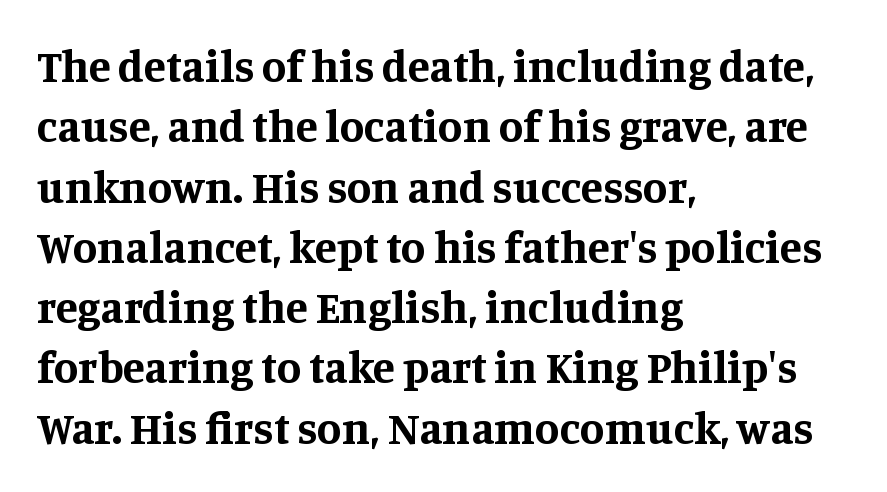
Q: Is the text bold? A: Yes.
Q: Is the text italic (slanted)? A: No, it is upright.
Q: Is the typeface a serif or a sans-serif typeface? A: Serif.
Q: Is the text underlined? A: No.
Q: How is the paragraph aligned? A: Left-aligned.
Q: Is the spacing between letters normal or unusually wide? A: Normal.
Q: Is the spacing between lines tight, normal or loose? A: Normal.
Q: Width (condensed, normal, or wide)? A: Normal.
Q: Stroke contrast? A: Medium.
Q: x-height? A: Large.
Q: Monospaced? A: No.
